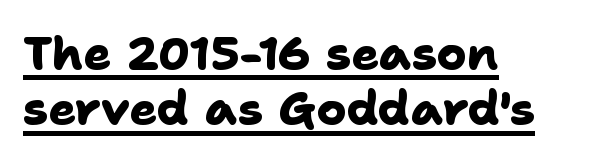
{"serif": "no", "bold": "yes", "weight": "heavy", "width": "normal", "stroke_contrast": "low", "x_height": "medium", "monospaced": "no", "underline": "yes", "align": "left", "line_spacing_ratio": 1.2, "letter_spacing": "normal", "letter_spacing_em": 0.0, "glyph_px": 46}
